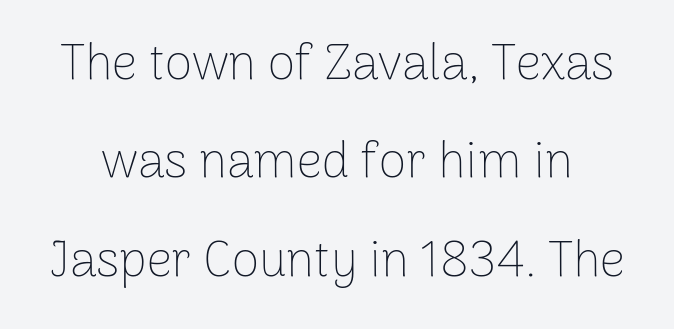
The image shows 50 px thin sans-serif type, upright; set loose line spacing (1.97x), normal letter spacing, not underlined; low stroke contrast and a medium x-height.
